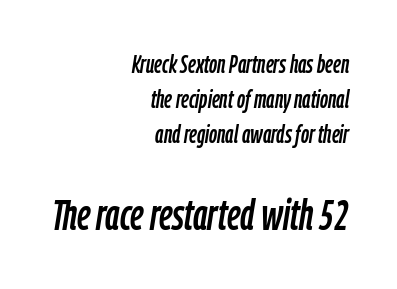
Q: Is the text italic (slanted)? A: Yes, it leans right by about 9 degrees.
Q: Is the text underlined? A: No.
Q: How is the paragraph aligned? A: Right-aligned.
Q: Is the spacing between letters normal or unusually wide? A: Normal.
Q: Is the spacing between lines tight, normal or loose? A: Normal.
Q: Which block of text is set in a larger size, the first (top) or the second (bottom)? A: The second (bottom) one.
Q: Width (condensed, normal, or wide)? A: Condensed.
Q: Stroke contrast? A: Low.
Q: x-height? A: Medium.
Q: Monospaced? A: No.
